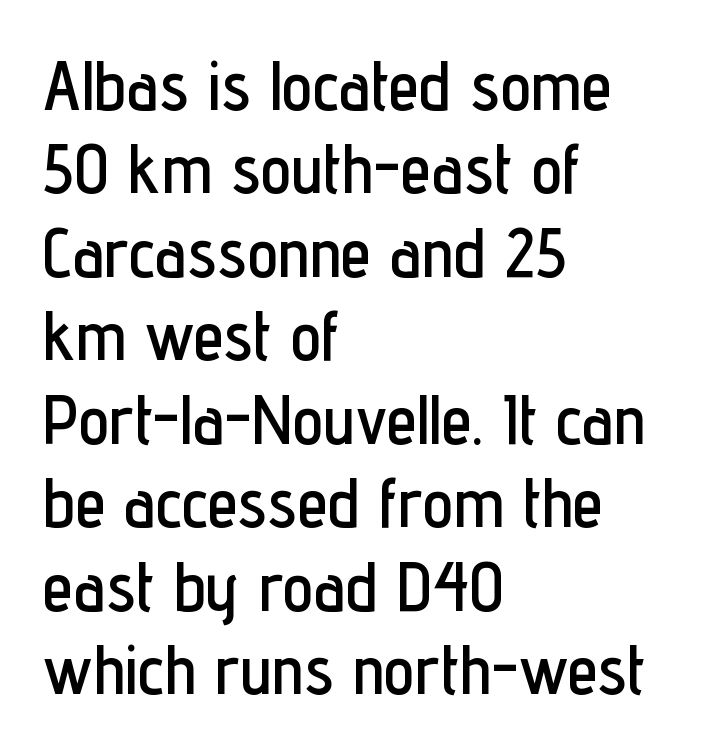
{"serif": "no", "italic": "no", "width": "condensed", "stroke_contrast": "low", "x_height": "medium", "monospaced": "no", "underline": "no", "align": "left", "line_spacing_ratio": 1.21, "letter_spacing": "normal", "letter_spacing_em": 0.0, "glyph_px": 69}
